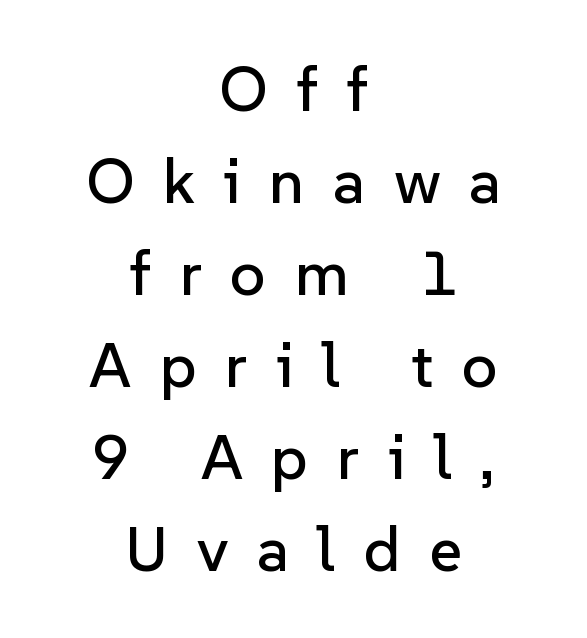
The image shows 63 px sans-serif type, upright; set centered, normal line spacing (1.46x), unusually wide letter spacing (+0.45 em), not underlined; low stroke contrast and a medium x-height.
